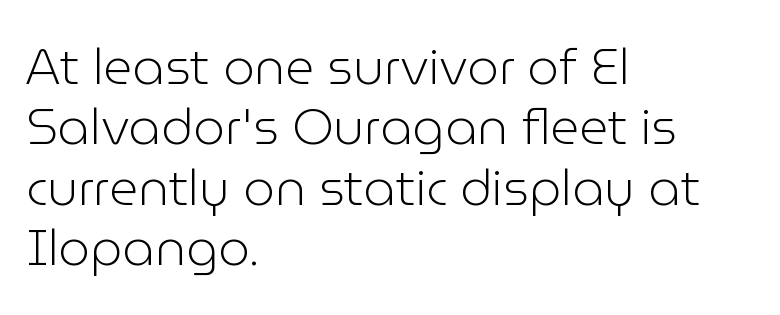
{"serif": "no", "italic": "no", "bold": "no", "weight": "light", "width": "normal", "stroke_contrast": "low", "x_height": "medium", "monospaced": "no", "underline": "no", "align": "left", "line_spacing_ratio": 1.21, "letter_spacing": "normal", "letter_spacing_em": 0.0, "glyph_px": 50}
